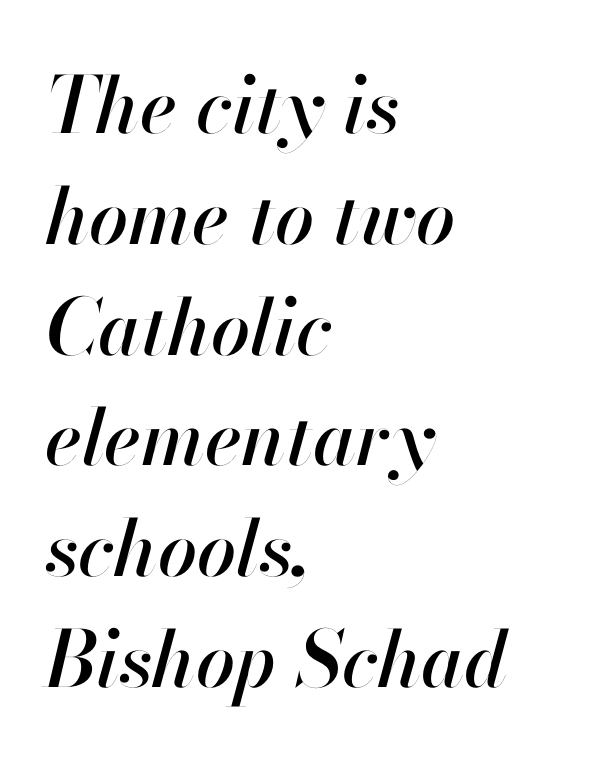
Does the lettering tilt? It does — this is italic. Is the block centered? No — it sits flush against the left margin. A typesetter would call this leading conventional body-copy spacing. Varying glyph widths throughout — classic text-font behaviour. Descenders hang freely into open space.
